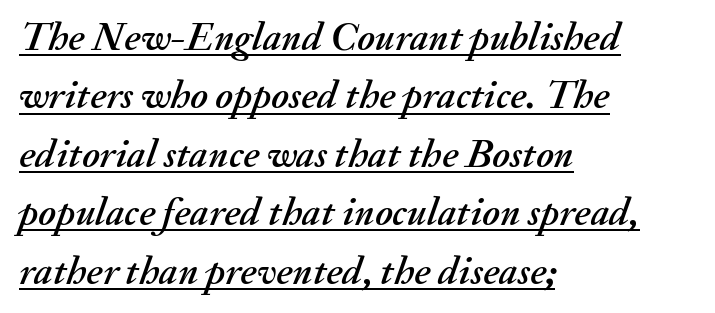
The image shows 40 px text type, italic (leaning right); set left-aligned, normal line spacing (1.46x), normal letter spacing, underlined; medium stroke contrast and a small x-height.
